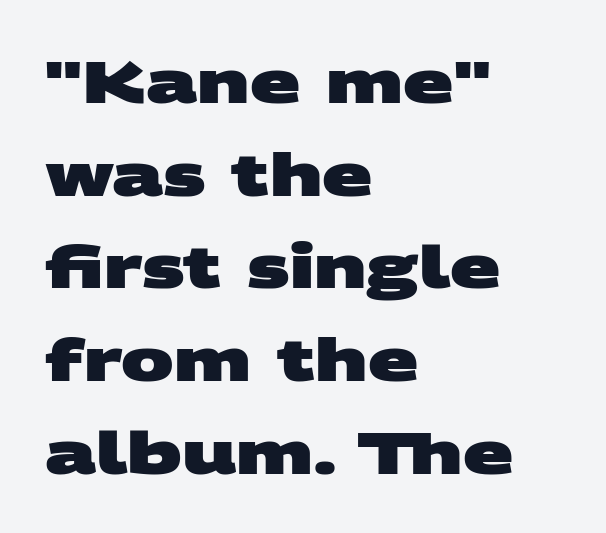
The image shows 59 px heavy, wide sans-serif type; set left-aligned, normal line spacing (1.57x), normal letter spacing, not underlined; medium stroke contrast and a large x-height.
